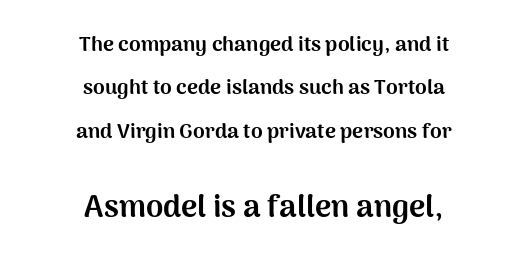
The type family on display is of the sans-serif kind. In terms of letterspacing, this is plain default setting. Students, observe: this is what heavily led, spacious text looks like. A typesetter would mark this as roman, not italic. Both edges are ragged and mirror each other, which tells us the setting is centered. Its strokes are broad and dark, the hallmark of bold type.
